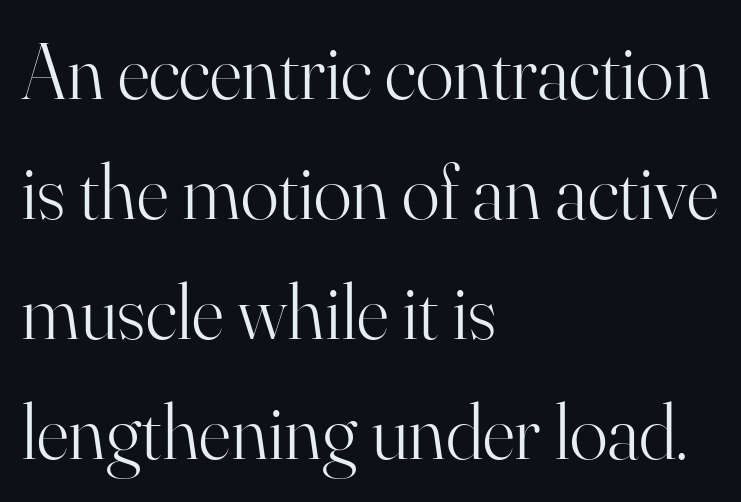
{"serif": "yes", "italic": "no", "bold": "no", "weight": "light", "width": "normal", "stroke_contrast": "high", "x_height": "small", "monospaced": "no", "underline": "no", "align": "left", "line_spacing": "normal", "line_spacing_ratio": 1.52, "letter_spacing": "normal", "letter_spacing_em": 0.0, "glyph_px": 79}
